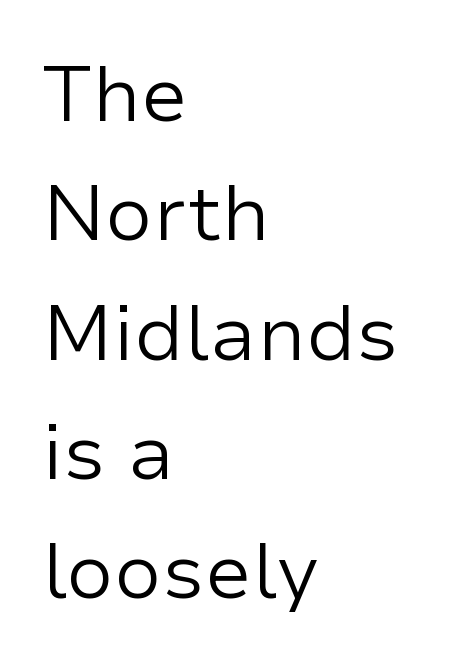
The image shows 78 px regular-weight sans-serif type, upright; set left-aligned, normal line spacing (1.53x), normal letter spacing, not underlined; low stroke contrast and a medium x-height.
